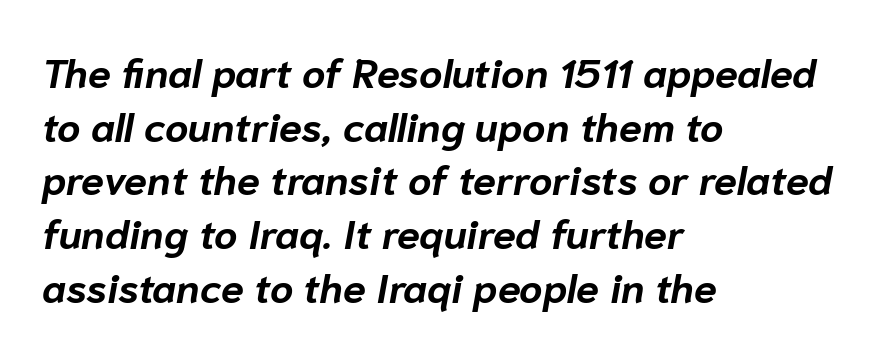
These lines stack with their left ends in a neat column. The characters look thick and weighty, a clear bold. Inter-character spacing is left at the font's built-in metrics. Regarding leading, the lines here are spaced in the standard way.
